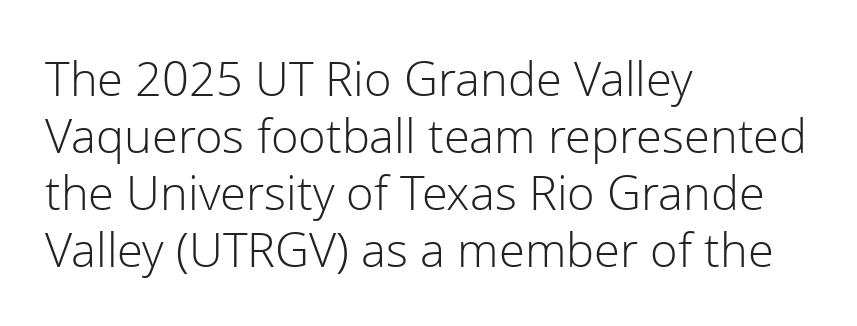
Ink coverage per letter is moderate at most. Which margin do the lines hug? The left one — the right edge is uneven. Designer's note — italics off, roman on. The area under the type is left untouched. The typeface chosen for these lines omits serifs. Honestly, the letter spacing is just normal — you wouldn't notice it.
